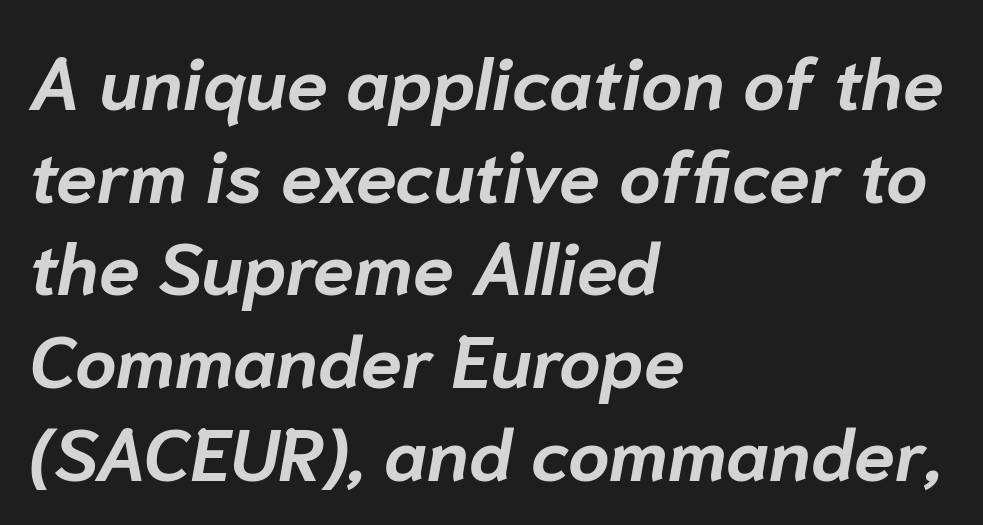
Q: Is the text bold? A: Yes.
Q: Is the text italic (slanted)? A: Yes, it leans right by about 10 degrees.
Q: Is the text underlined? A: No.
Q: How is the paragraph aligned? A: Left-aligned.
Q: Is the spacing between letters normal or unusually wide? A: Normal.
Q: Is the spacing between lines tight, normal or loose? A: Normal.
Q: Width (condensed, normal, or wide)? A: Normal.
Q: Stroke contrast? A: Low.
Q: x-height? A: Medium.
Q: Monospaced? A: No.
